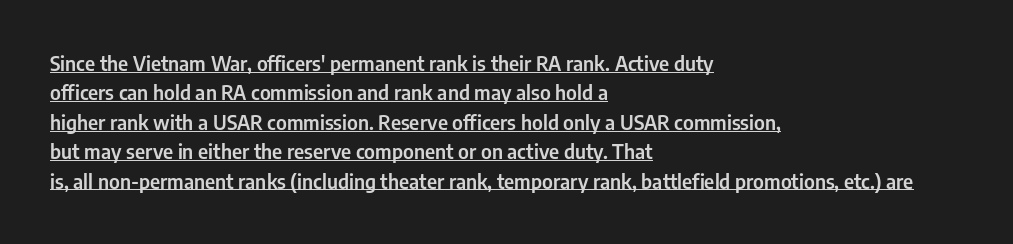
The image shows 20 px text type, upright; set left-aligned, normal line spacing (1.47x), normal letter spacing, underlined.
